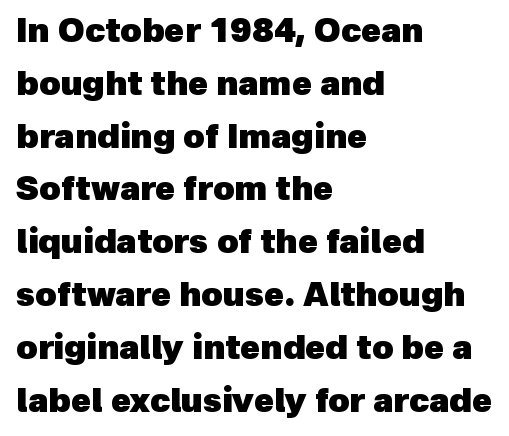
Each glyph is drawn with heavy, bold strokes. Vertically, the passage feels balanced, rows spaced as you'd expect. The letters advance in unequal steps, a hallmark of proportional type. One-word summary of the alignment: left.
